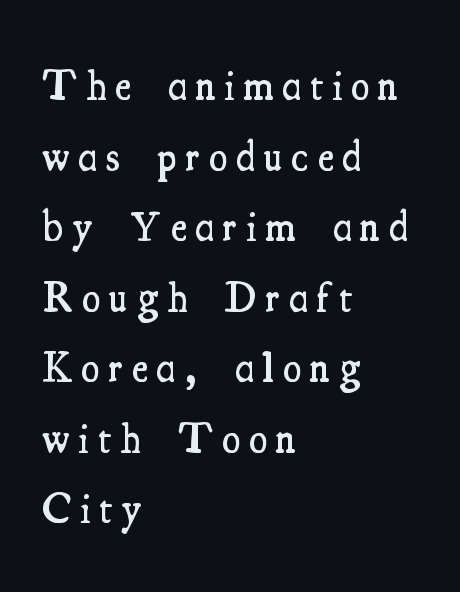
{"serif": "yes", "italic": "no", "bold": "semi", "weight": "semibold", "width": "condensed", "stroke_contrast": "medium", "x_height": "small", "monospaced": "no", "underline": "no", "align": "left", "line_spacing": "normal", "line_spacing_ratio": 1.68, "letter_spacing": "wide", "letter_spacing_em": 0.22, "glyph_px": 42}
